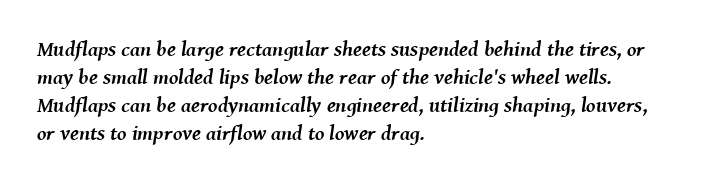
The image shows 21 px bold type, italic (leaning right); set left-aligned, normal line spacing (1.34x), normal letter spacing, not underlined.
